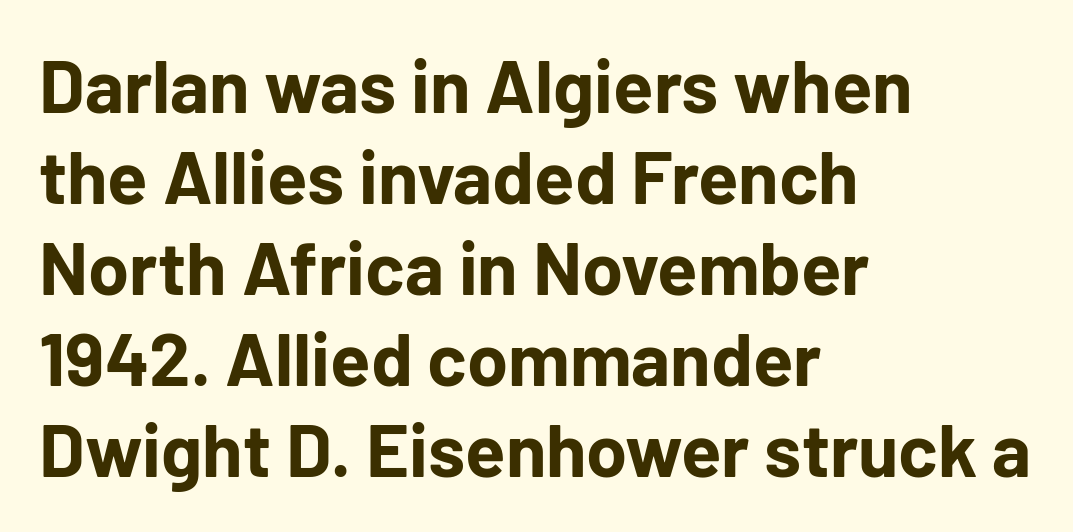
The image shows 74 px bold sans-serif type, upright; set left-aligned, line spacing 1.23x, normal letter spacing, not underlined; low stroke contrast and a medium x-height.
